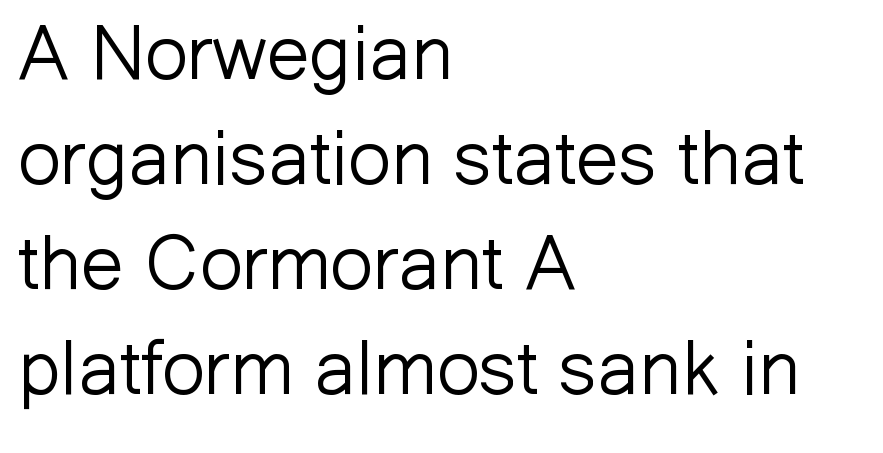
The image shows 76 px light sans-serif type, upright; set left-aligned, normal line spacing (1.38x), normal letter spacing, not underlined; low stroke contrast and a medium x-height.
